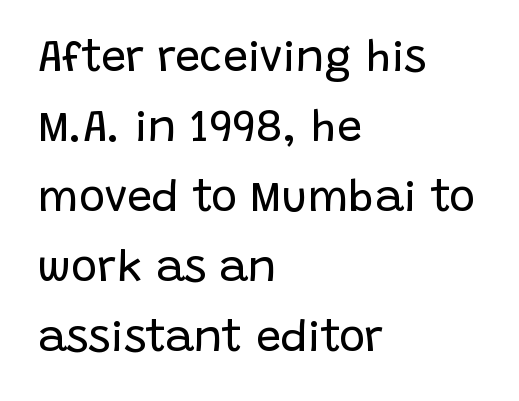
Q: Is the text bold? A: No.
Q: Is the text italic (slanted)? A: No, it is upright.
Q: Is the typeface a serif or a sans-serif typeface? A: Sans-serif.
Q: Is the text underlined? A: No.
Q: How is the paragraph aligned? A: Left-aligned.
Q: Is the spacing between letters normal or unusually wide? A: Normal.
Q: Is the spacing between lines tight, normal or loose? A: Normal.
Q: Width (condensed, normal, or wide)? A: Normal.
Q: Stroke contrast? A: Low.
Q: x-height? A: Large.
Q: Monospaced? A: No.
